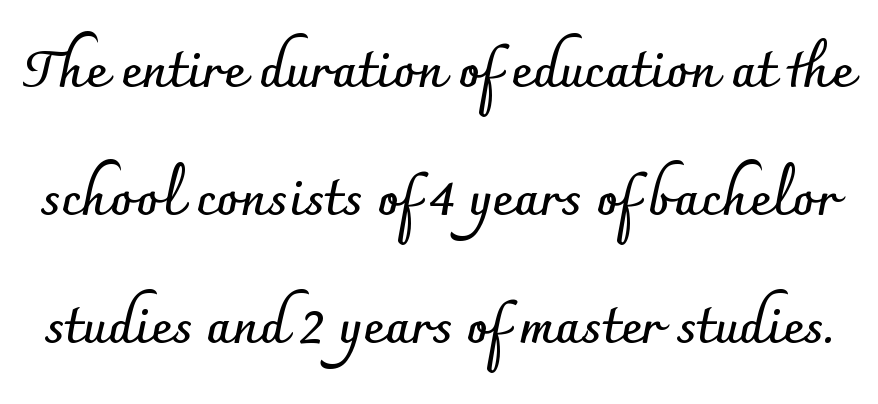
{"serif": "no", "bold": "yes", "weight": "semibold", "width": "normal", "stroke_contrast": "low", "x_height": "small", "monospaced": "no", "underline": "no", "line_spacing": "loose", "line_spacing_ratio": 2.46, "letter_spacing": "normal", "letter_spacing_em": 0.0, "glyph_px": 52}
